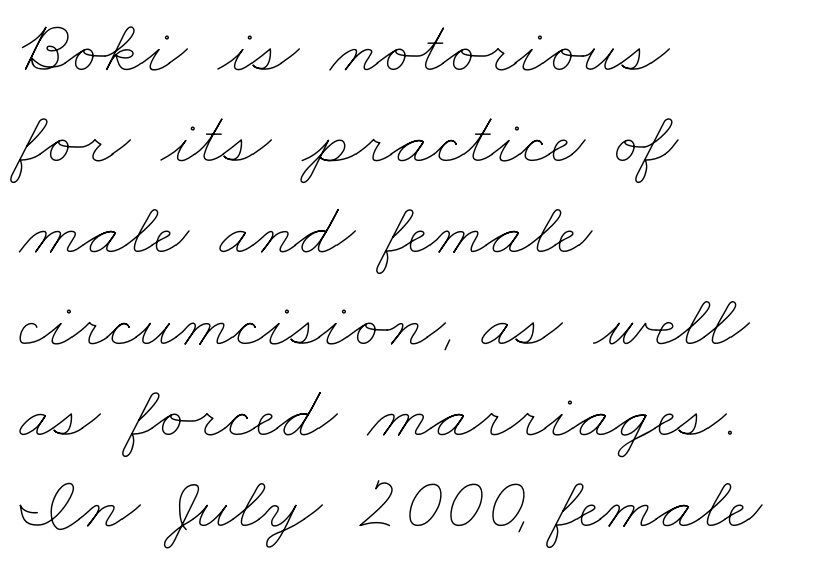
Look at the tracking — it's just the regular setting, nothing added. Character widths vary here, with narrow letters taking less room than wide ones. Think standard paragraph weight, or any step lighter than that. Visually the block forms a straight wall on the left and a jagged coastline on the right. The space directly below the letters is spotless.
